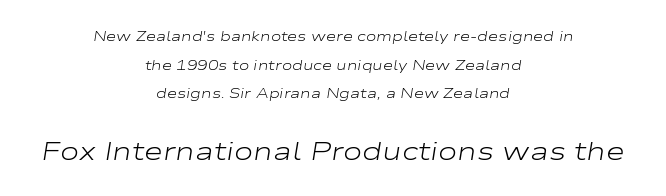
The lettering tilts uniformly, giving the passage an italic look. Compared with typical paragraphs, the rows here are farther apart. If you squint, the bottom block still reads clearly — it's the larger of the two. Words appear dense and cohesive because spacing is normal.
